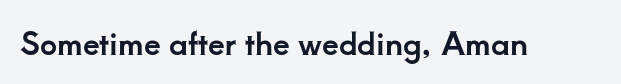
Q: Is the text italic (slanted)? A: No, it is upright.
Q: Is the typeface a serif or a sans-serif typeface? A: Serif.
Q: Is the text underlined? A: No.
Q: Is the spacing between letters normal or unusually wide? A: Normal.
Q: Width (condensed, normal, or wide)? A: Normal.
Q: Stroke contrast? A: Low.
Q: x-height? A: Small.
Q: Monospaced? A: No.
